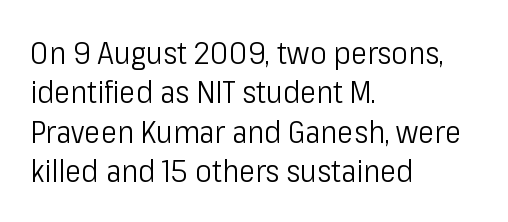
The image shows 31 px light, condensed sans-serif type, upright; set left-aligned, normal line spacing (1.27x), normal letter spacing, not underlined; low stroke contrast and a medium x-height.
